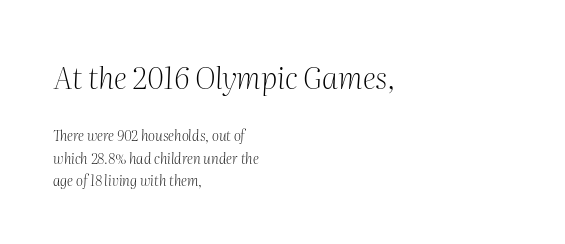
{"serif": "yes", "italic": "yes", "lean": "right", "slant_degrees": 2, "bold": "no", "weight": "light", "width": "normal", "stroke_contrast": "medium", "x_height": "medium", "monospaced": "no", "underline": "no", "align": "left", "line_spacing": "normal", "line_spacing_ratio": 1.58, "letter_spacing": "normal", "letter_spacing_em": 0.0, "larger_block": "first", "size_ratio": 2.14, "glyph_px": 30}
